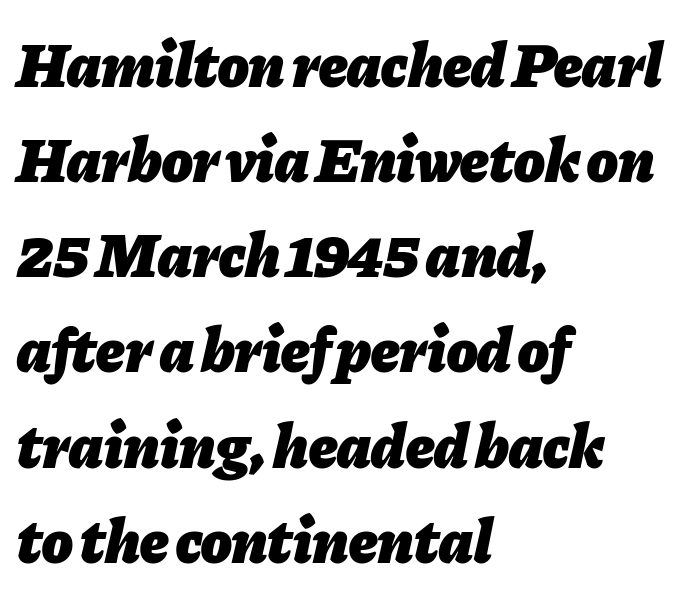
Honestly, the row spacing looks completely unremarkable. Italic: yes, the glyphs are oblique. One-word summary of the alignment: left. Check under the words: just untouched page.
